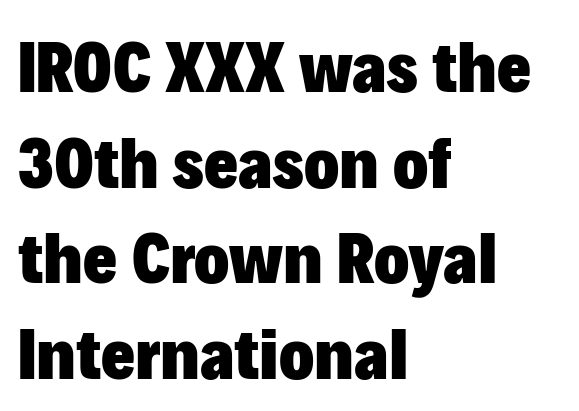
The image shows 73 px heavy sans-serif type, upright; set left-aligned, normal line spacing (1.31x), normal letter spacing, not underlined; low stroke contrast and a medium x-height.
